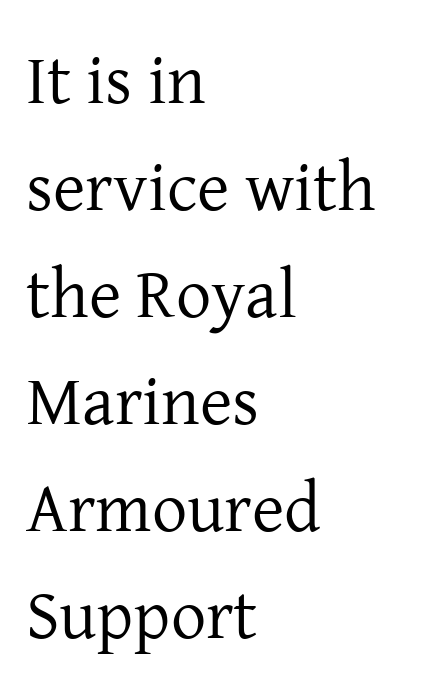
{"serif": "yes", "italic": "no", "bold": "no", "weight": "regular", "width": "normal", "stroke_contrast": "low", "x_height": "medium", "monospaced": "no", "underline": "no", "align": "left", "line_spacing": "normal", "line_spacing_ratio": 1.53, "letter_spacing": "normal", "letter_spacing_em": 0.0, "glyph_px": 70}
